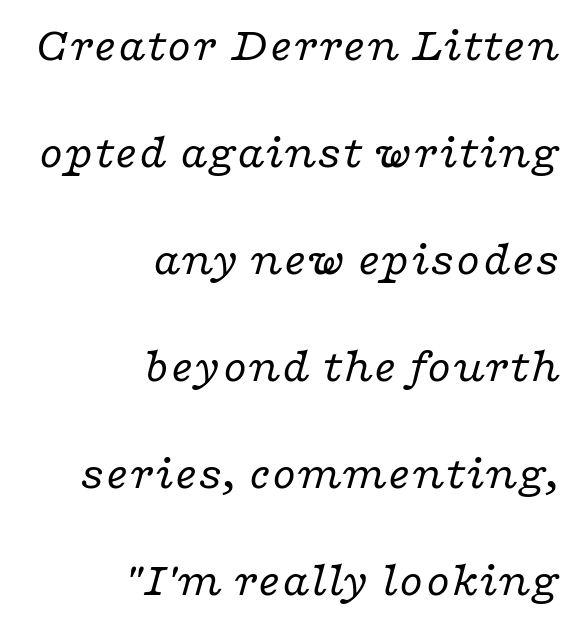
{"serif": "yes", "italic": "yes", "lean": "right", "slant_degrees": 16, "bold": "no", "weight": "regular", "width": "wide", "stroke_contrast": "low", "x_height": "medium", "monospaced": "no", "underline": "no", "align": "right", "line_spacing": "loose", "line_spacing_ratio": 2.23, "letter_spacing": "normal", "letter_spacing_em": 0.0, "glyph_px": 48}
